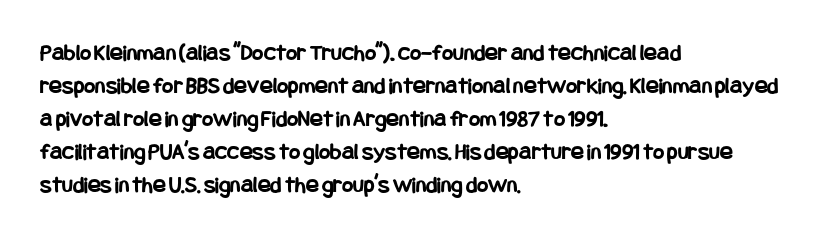
{"italic": "no", "bold": "yes", "underline": "no", "align": "left", "line_spacing": "normal", "line_spacing_ratio": 1.38, "letter_spacing": "normal", "letter_spacing_em": 0.0, "glyph_px": 24}
